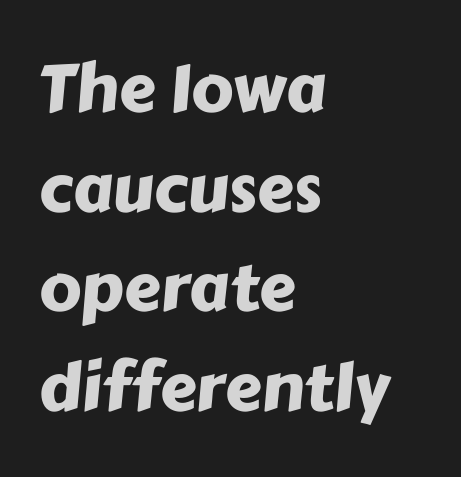
{"serif": "no", "width": "normal", "stroke_contrast": "low", "x_height": "medium", "monospaced": "no", "underline": "no", "align": "left", "line_spacing": "normal", "line_spacing_ratio": 1.51, "letter_spacing": "normal", "letter_spacing_em": 0.0, "glyph_px": 66}
